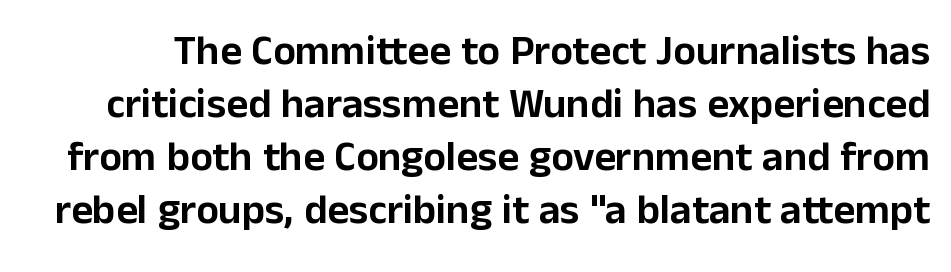
The image shows 42 px sans-serif type, upright; set normal line spacing (1.26x), normal letter spacing, not underlined; low stroke contrast and a medium x-height.
